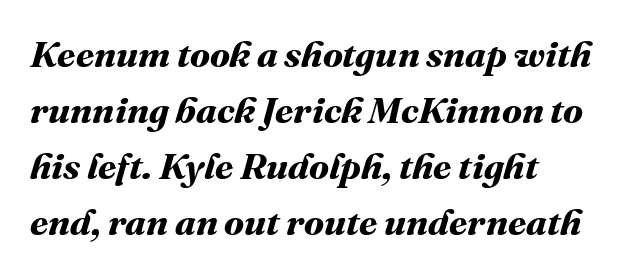
Q: Is the text bold? A: Yes.
Q: Is the text underlined? A: No.
Q: How is the paragraph aligned? A: Left-aligned.
Q: Is the spacing between letters normal or unusually wide? A: Normal.
Q: Is the spacing between lines tight, normal or loose? A: Normal.
Q: Width (condensed, normal, or wide)? A: Normal.
Q: Stroke contrast? A: Medium.
Q: x-height? A: Medium.
Q: Monospaced? A: No.
